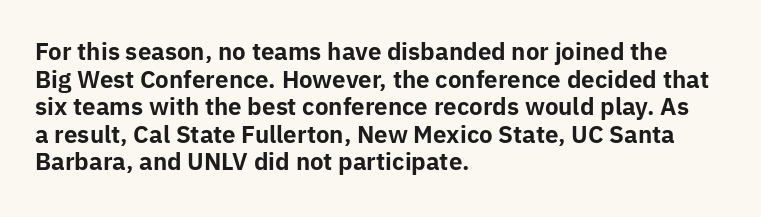
Q: Is the text bold? A: Yes.
Q: Is the text italic (slanted)? A: No, it is upright.
Q: Is the text underlined? A: No.
Q: How is the paragraph aligned? A: Left-aligned.
Q: Is the spacing between letters normal or unusually wide? A: Normal.
